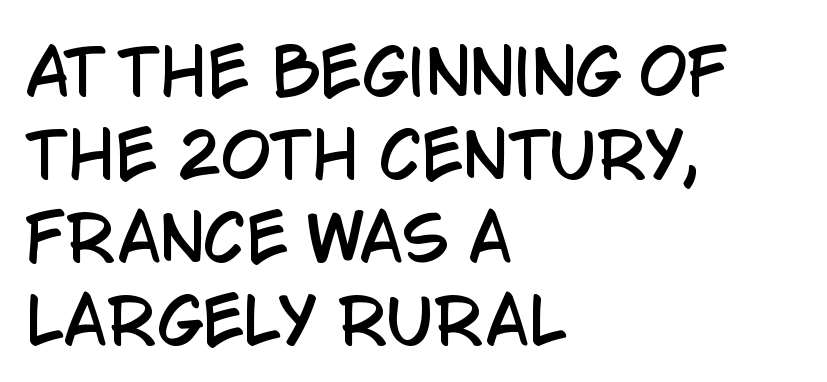
{"serif": "no", "italic": "no", "width": "condensed", "stroke_contrast": "low", "x_height": "large", "monospaced": "no", "underline": "no", "align": "left", "line_spacing": "normal", "line_spacing_ratio": 1.34, "letter_spacing": "normal", "letter_spacing_em": 0.0, "glyph_px": 62}
